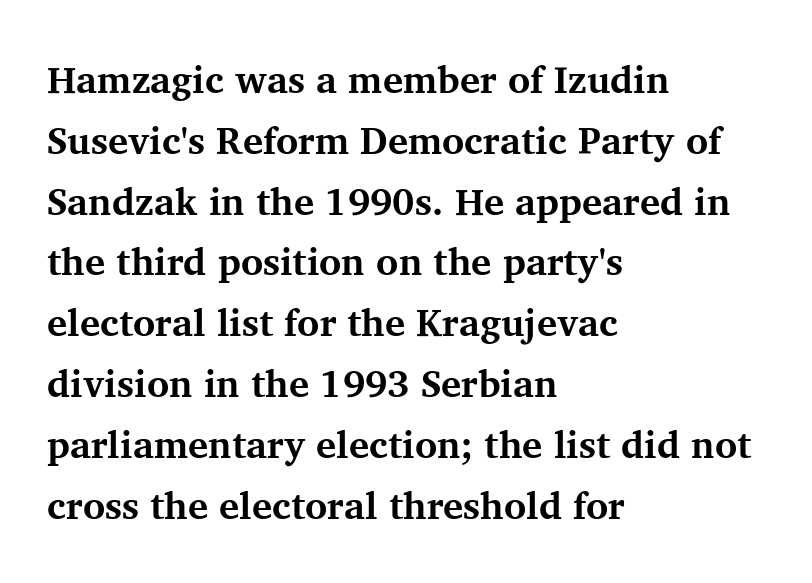
The image shows 38 px bold serif type, upright; set left-aligned, normal line spacing (1.6x), normal letter spacing, not underlined; medium stroke contrast and a medium x-height.
